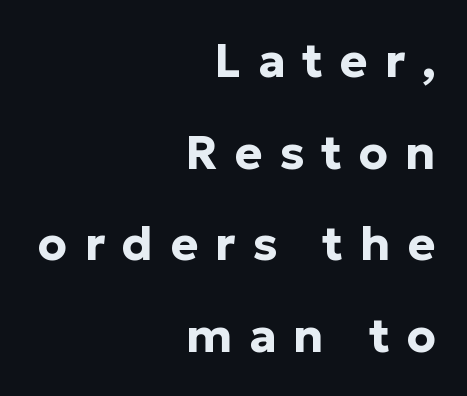
The image shows 47 px bold sans-serif type, upright; set right-aligned, loose line spacing (1.95x), unusually wide letter spacing (+0.36 em), not underlined; low stroke contrast and a medium x-height.
